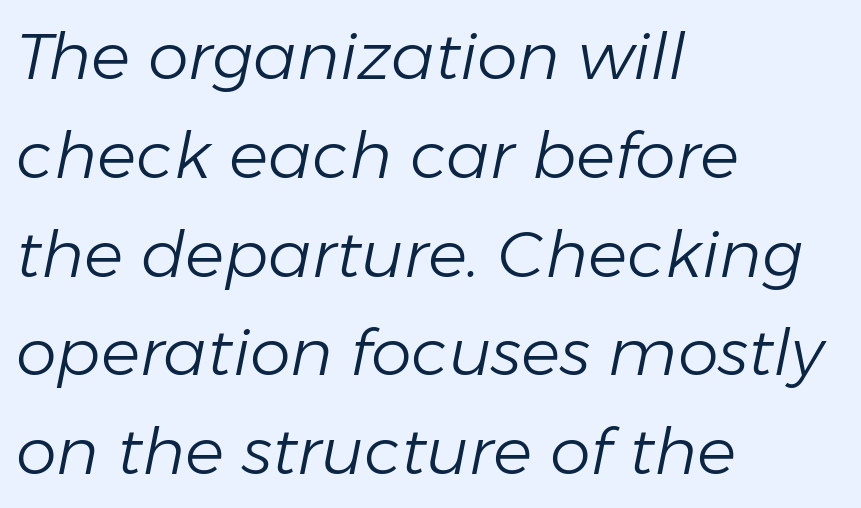
{"italic": "yes", "lean": "right", "slant_degrees": 11, "bold": "no", "weight": "light", "width": "normal", "stroke_contrast": "low", "x_height": "medium", "monospaced": "no", "underline": "no", "align": "left", "line_spacing": "normal", "line_spacing_ratio": 1.52, "letter_spacing": "normal", "letter_spacing_em": 0.0, "glyph_px": 65}
